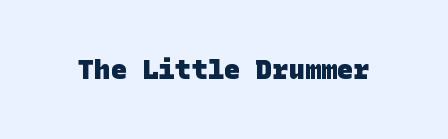
Thick stems and heavy bowls — unmistakably bold. The specimen omits any rule beneath the text block's lines. How are the letters spaced? Ordinarily, with no added tracking.
